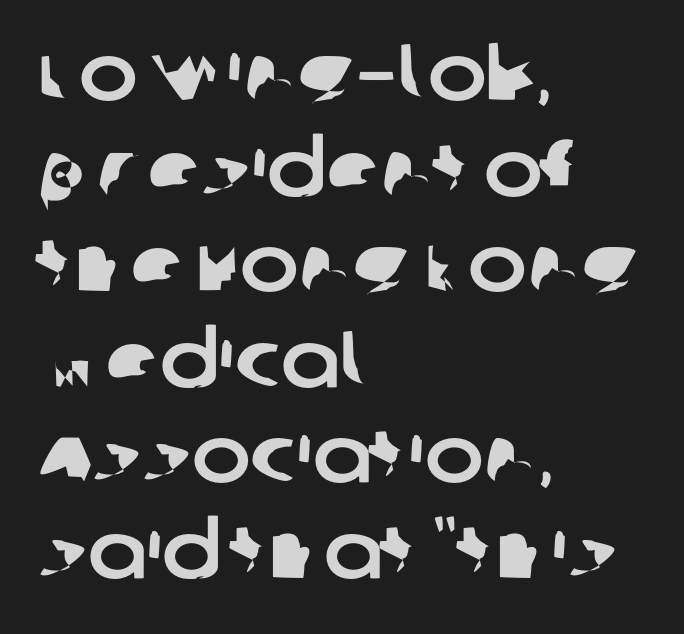
Q: Is the typeface a serif or a sans-serif typeface? A: Sans-serif.
Q: Is the text underlined? A: No.
Q: How is the paragraph aligned? A: Left-aligned.
Q: Is the spacing between letters normal or unusually wide? A: Normal.
Q: Width (condensed, normal, or wide)? A: Normal.
Q: Stroke contrast? A: Low.
Q: x-height? A: Large.
Q: Monospaced? A: No.
